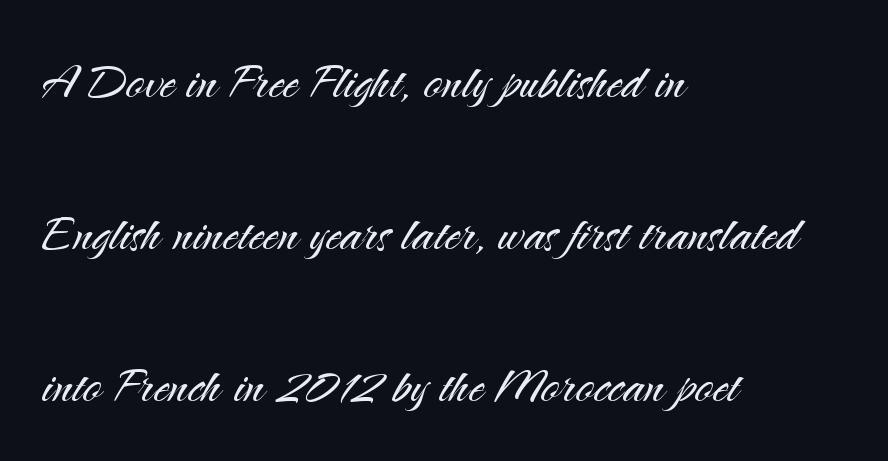
Proportional: the letters do not fall into vertical columns. This sample is left-justified, so line endings fall wherever the words run out. The passage shown is not underscored anywhere. Compared with typical body copy, the letter spacing here is the same. These glyphs show unthickened strokes, regular width or finer.
